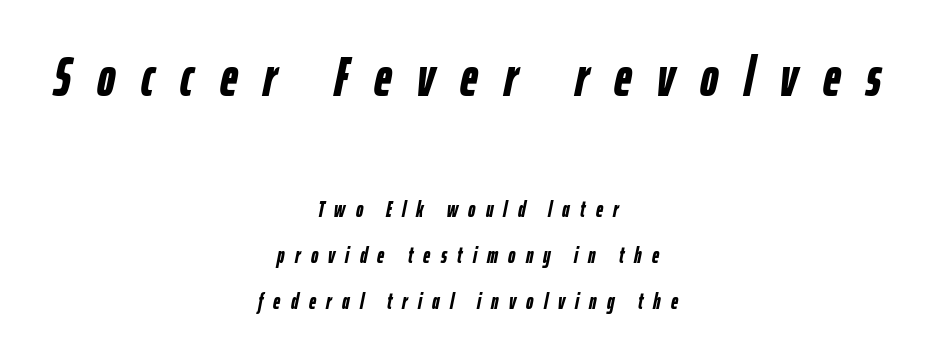
Q: Is the text bold? A: Yes.
Q: Is the text italic (slanted)? A: Yes, it leans right by about 12 degrees.
Q: Is the text underlined? A: No.
Q: How is the paragraph aligned? A: Centered.
Q: Is the spacing between letters normal or unusually wide? A: Unusually wide.
Q: Is the spacing between lines tight, normal or loose? A: Loose.
Q: Which block of text is set in a larger size, the first (top) or the second (bottom)? A: The first (top) one.
Q: Width (condensed, normal, or wide)? A: Condensed.
Q: Stroke contrast? A: Low.
Q: x-height? A: Medium.
Q: Monospaced? A: No.
